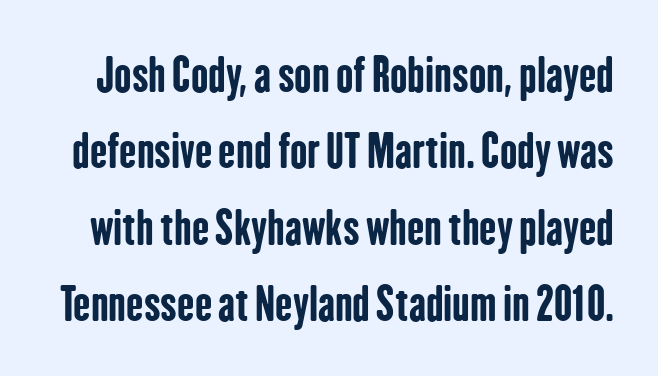
{"serif": "no", "italic": "no", "bold": "yes", "weight": "bold", "width": "condensed", "stroke_contrast": "low", "x_height": "medium", "monospaced": "no", "underline": "no", "line_spacing": "normal", "line_spacing_ratio": 1.66, "letter_spacing": "normal", "letter_spacing_em": 0.0, "glyph_px": 46}
